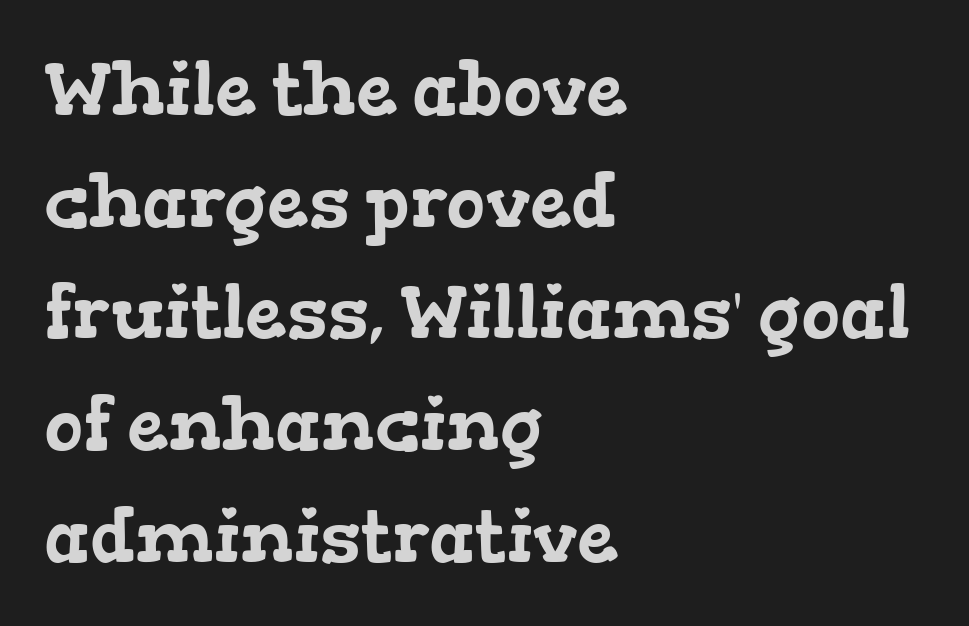
{"serif": "yes", "width": "wide", "stroke_contrast": "low", "x_height": "medium", "monospaced": "no", "underline": "no", "align": "left", "line_spacing": "normal", "line_spacing_ratio": 1.51, "letter_spacing": "normal", "letter_spacing_em": 0.0, "glyph_px": 74}
